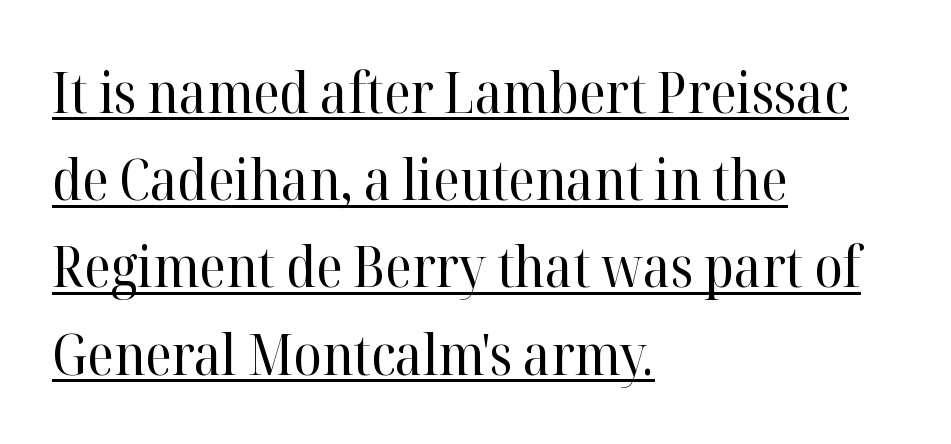
Q: Is the text bold? A: No.
Q: Is the text italic (slanted)? A: No, it is upright.
Q: Is the typeface a serif or a sans-serif typeface? A: Serif.
Q: Is the text underlined? A: Yes.
Q: How is the paragraph aligned? A: Left-aligned.
Q: Is the spacing between letters normal or unusually wide? A: Normal.
Q: Is the spacing between lines tight, normal or loose? A: Normal.
Q: Width (condensed, normal, or wide)? A: Normal.
Q: Stroke contrast? A: High.
Q: x-height? A: Medium.
Q: Monospaced? A: No.
